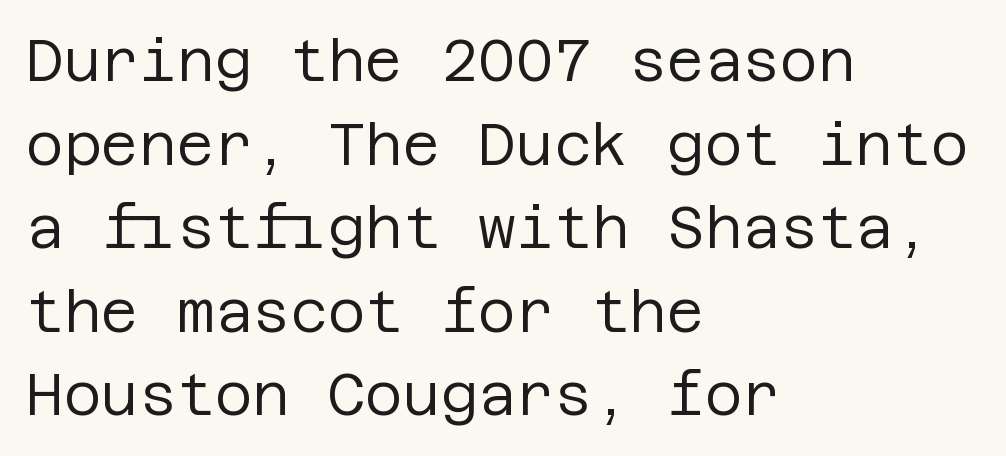
The image shows 58 px regular-weight sans-serif type, upright; set left-aligned, normal line spacing (1.44x), normal letter spacing, not underlined; low stroke contrast and a large x-height.
